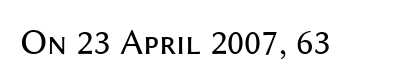
Q: Is the text bold? A: No.
Q: Is the text italic (slanted)? A: No, it is upright.
Q: Is the typeface a serif or a sans-serif typeface? A: Sans-serif.
Q: Is the text underlined? A: No.
Q: Is the spacing between letters normal or unusually wide? A: Normal.
Q: Width (condensed, normal, or wide)? A: Normal.
Q: Stroke contrast? A: Medium.
Q: x-height? A: Medium.
Q: Monospaced? A: No.
